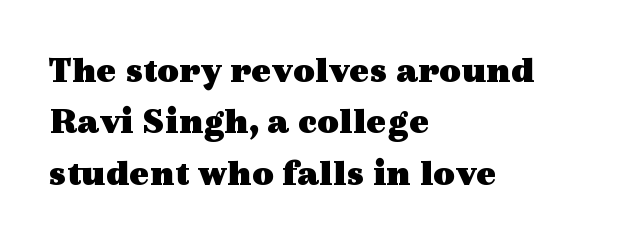
Q: Is the text bold? A: Yes.
Q: Is the text italic (slanted)? A: No, it is upright.
Q: Is the typeface a serif or a sans-serif typeface? A: Serif.
Q: Is the text underlined? A: No.
Q: How is the paragraph aligned? A: Left-aligned.
Q: Is the spacing between letters normal or unusually wide? A: Normal.
Q: Is the spacing between lines tight, normal or loose? A: Normal.
Q: Width (condensed, normal, or wide)? A: Wide.
Q: x-height? A: Medium.
Q: Monospaced? A: No.
